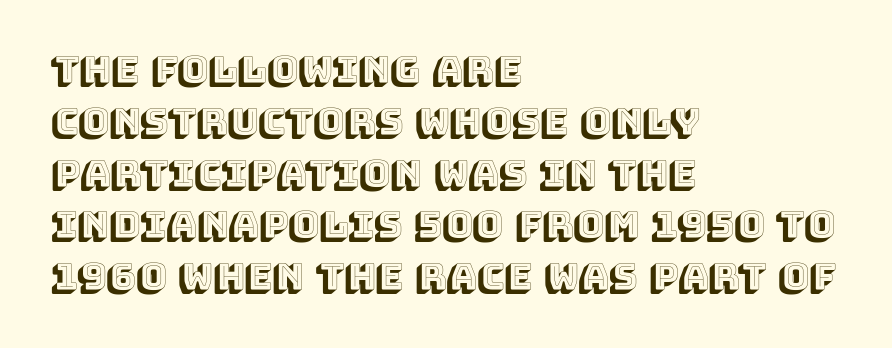
The image shows 37 px text type, upright; set left-aligned, normal line spacing (1.4x), normal letter spacing, not underlined; a large x-height.
